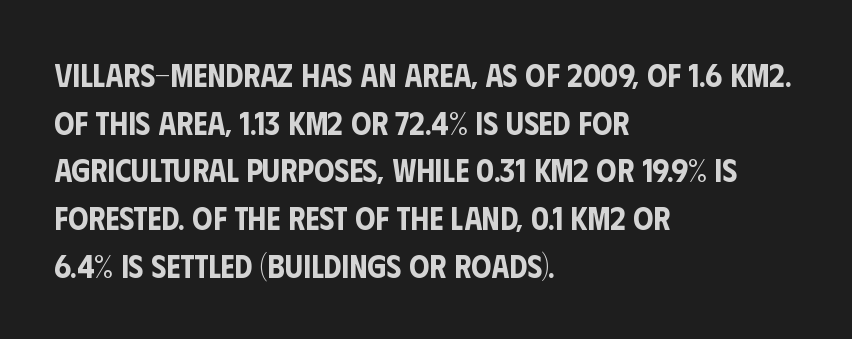
{"serif": "no", "italic": "no", "width": "condensed", "stroke_contrast": "low", "x_height": "large", "monospaced": "no", "underline": "no", "align": "left", "line_spacing": "normal", "line_spacing_ratio": 1.49, "letter_spacing": "normal", "letter_spacing_em": 0.0, "glyph_px": 32}
